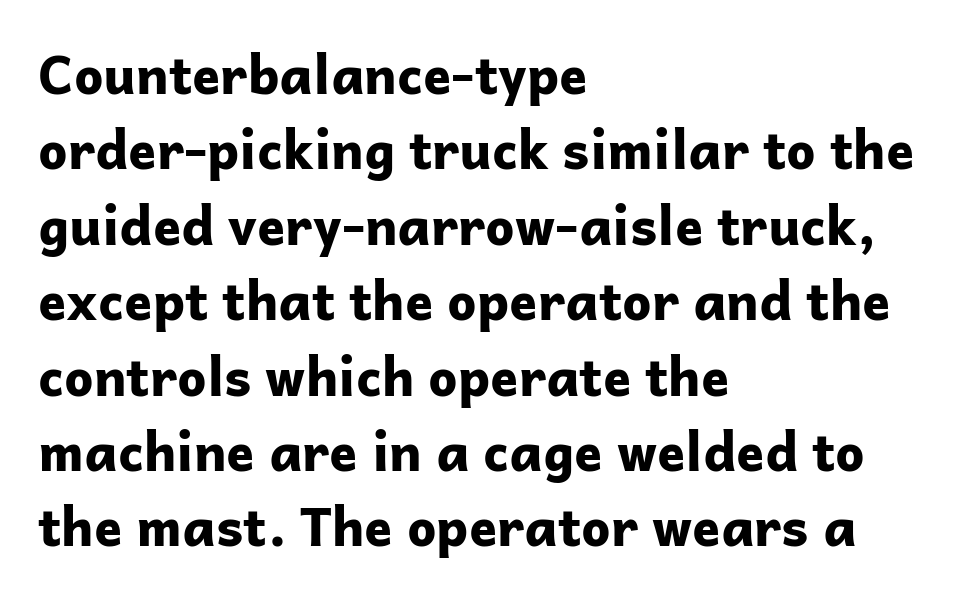
Q: Is the text bold? A: Yes.
Q: Is the text italic (slanted)? A: No, it is upright.
Q: Is the typeface a serif or a sans-serif typeface? A: Sans-serif.
Q: Is the text underlined? A: No.
Q: How is the paragraph aligned? A: Left-aligned.
Q: Is the spacing between letters normal or unusually wide? A: Normal.
Q: Is the spacing between lines tight, normal or loose? A: Normal.
Q: Width (condensed, normal, or wide)? A: Normal.
Q: Stroke contrast? A: Low.
Q: x-height? A: Medium.
Q: Monospaced? A: No.
